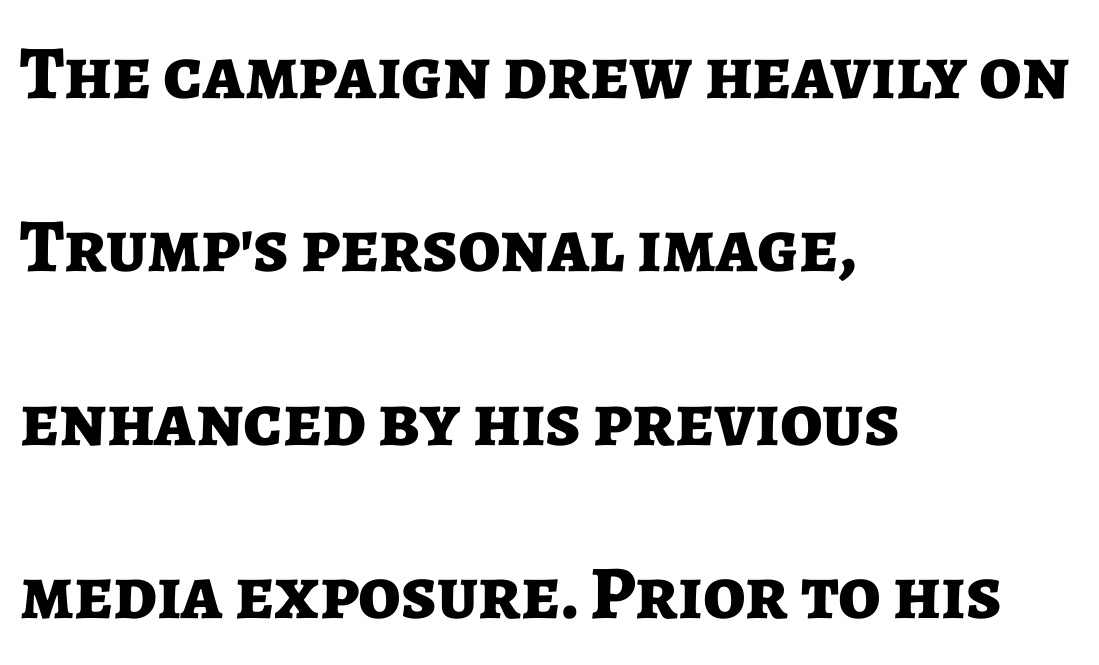
The image shows 76 px bold sans-serif type, upright; set left-aligned, loose line spacing (2.28x), normal letter spacing, not underlined; low stroke contrast and a medium x-height.
